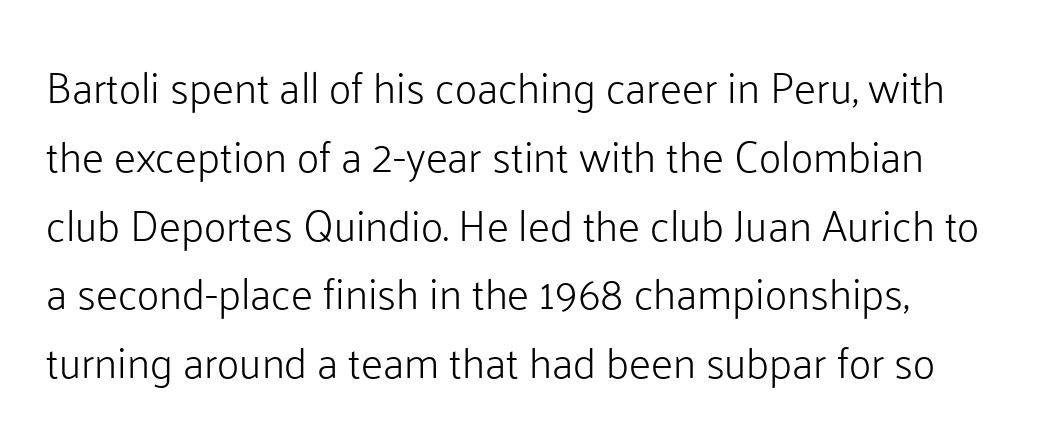
The letters stand upright; this is a roman face. The strokes carry an ordinary text weight at most. Each row of text sits above clean, open space. The passage shown is typed in a proportional face where columns would drift.
